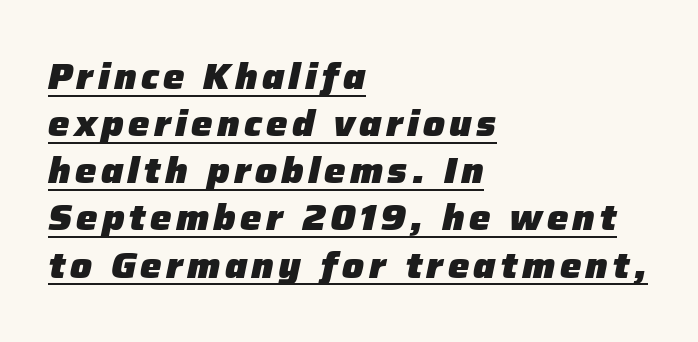
{"italic": "yes", "lean": "right", "slant_degrees": 12, "bold": "yes", "weight": "heavy", "width": "normal", "stroke_contrast": "low", "x_height": "medium", "monospaced": "no", "underline": "yes", "align": "left", "line_spacing": "normal", "line_spacing_ratio": 1.31, "glyph_px": 36}
